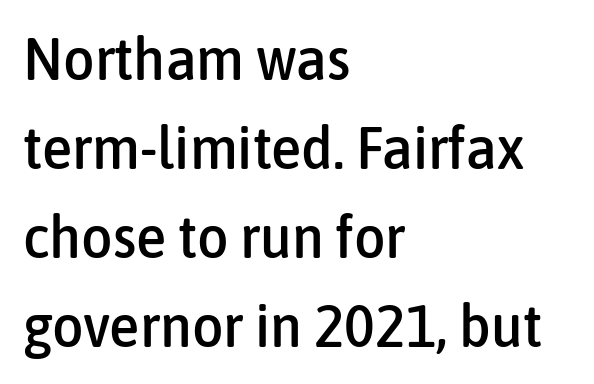
The specimen omits any rule beneath the text block's lines. Note the varied advance widths — an 'i' is clearly narrower than an 'm'. Serifs: no, the terminals of the letterforms are clean. The letterforms sit shoulder to shoulder at normal distance. The compositor pushed each line to the left boundary. The type sits square on the baseline with zero lean.
